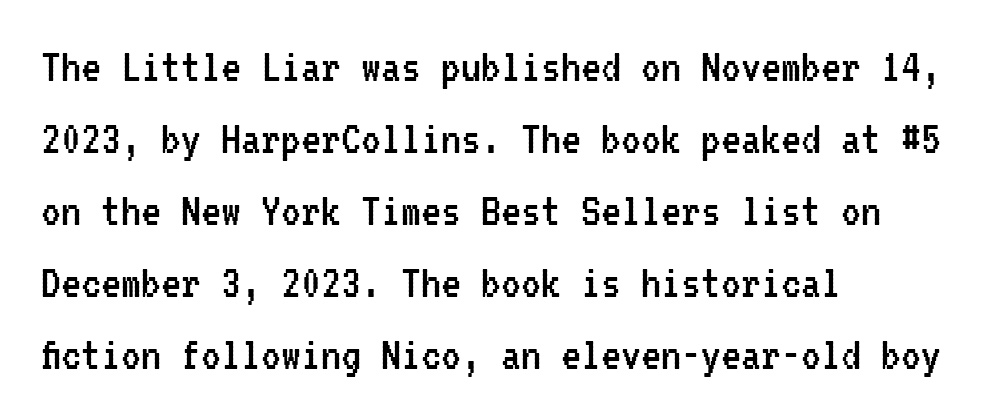
The image shows 50 px regular-weight, condensed sans-serif type, upright, monospaced; set left-aligned, normal line spacing (1.44x), normal letter spacing, not underlined; low stroke contrast and a medium x-height.
